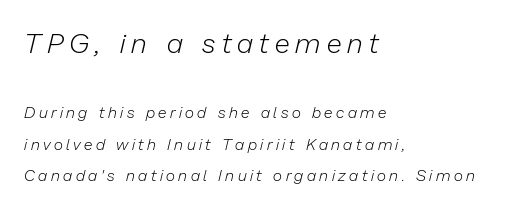
The image shows 28 px light type, italic (leaning right); set left-aligned, loose line spacing (1.96x), unusually wide letter spacing (+0.22 em), not underlined; the first (top) block is 1.75x larger; low stroke contrast and a medium x-height.
